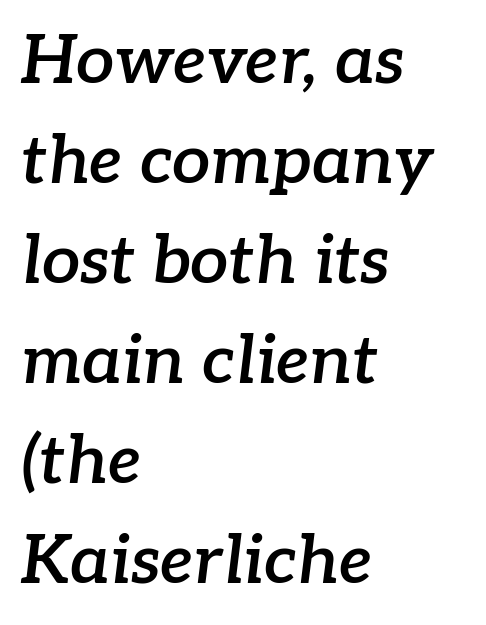
The rendering applies a slant to the glyphs. Moderately thickened strokes mark this as semibold type. Serifs: yes, visible at the terminals of the letterforms. Compared with typical body copy, the letter spacing here is the same. A typesetter would call this proportional, since set widths differ per character.
